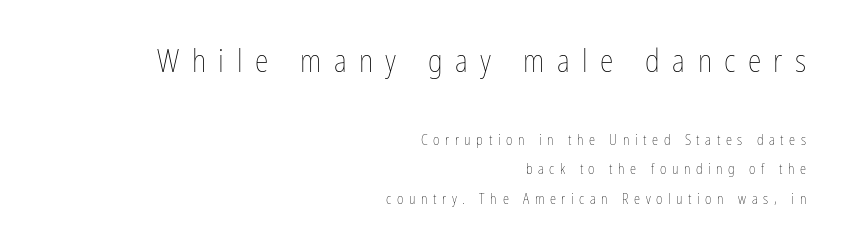
Is this a fixed-width face? No — the glyphs have proportional, varying widths. Horizontal alignment here is rightward, an uncommon choice for prose. Decoration check: the copy has no underline. Here the glyphs are tracked loosely, breaking word shapes into spaced letters. Bold? No — there's no thickening of the strokes. Italic? Not at all — the glyphs are vertical.
